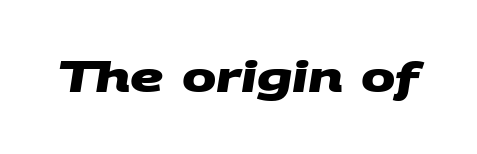
Q: Is the text bold? A: Yes.
Q: Is the typeface a serif or a sans-serif typeface? A: Sans-serif.
Q: Is the text underlined? A: No.
Q: Is the spacing between letters normal or unusually wide? A: Normal.
Q: Width (condensed, normal, or wide)? A: Wide.
Q: Stroke contrast? A: Medium.
Q: x-height? A: Large.
Q: Monospaced? A: No.
